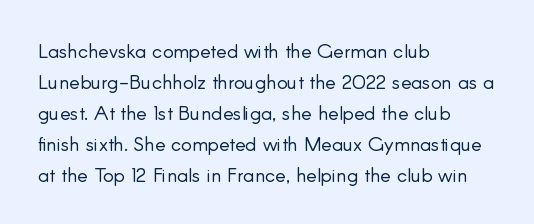
{"italic": "no", "bold": "no", "underline": "no", "align": "left", "line_spacing": "normal", "line_spacing_ratio": 1.55, "letter_spacing": "normal", "letter_spacing_em": 0.0, "glyph_px": 20}
